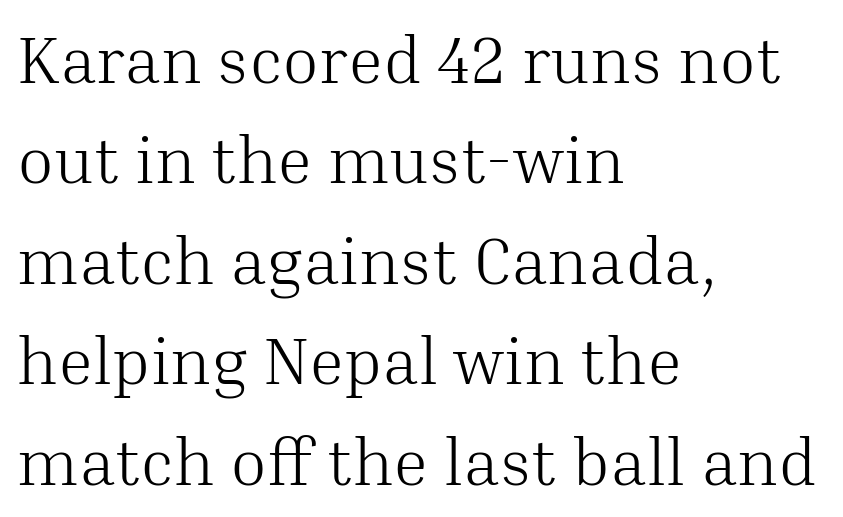
Compared with typical paragraphs, the rows here are spaced about the same. Unbolded letterforms with no extra heft. A typesetter would mark this as roman, not italic. To sum up the face: it has serifs.
